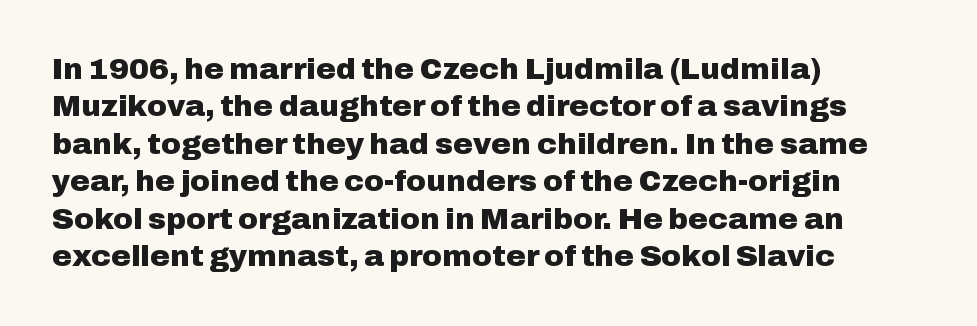
{"serif": "no", "italic": "no", "bold": "yes", "weight": "heavy", "width": "normal", "stroke_contrast": "low", "x_height": "medium", "monospaced": "no", "underline": "no", "align": "left", "line_spacing": "normal", "line_spacing_ratio": 1.25, "letter_spacing": "normal", "letter_spacing_em": 0.0, "glyph_px": 30}
